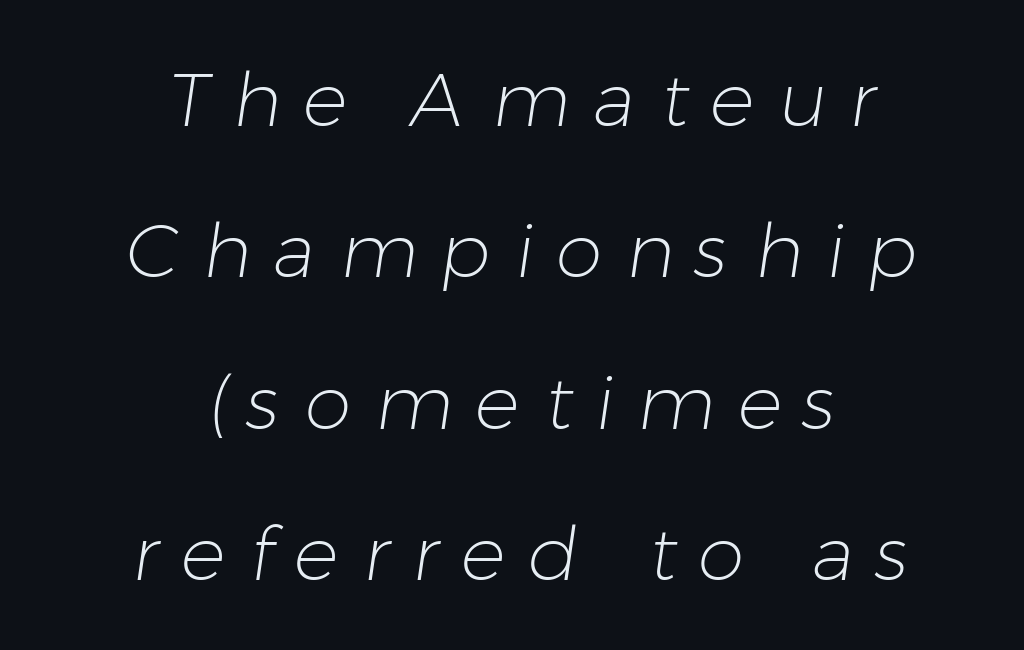
Anything drawn beneath the words? Only blank space. You could not count columns in this text — the font is proportionally spaced. The passage shown is typeset with a sans-serif family. Here the glyphs are tracked loosely, breaking word shapes into spaced letters. You could fit nearly another row in the gap between these rows.
